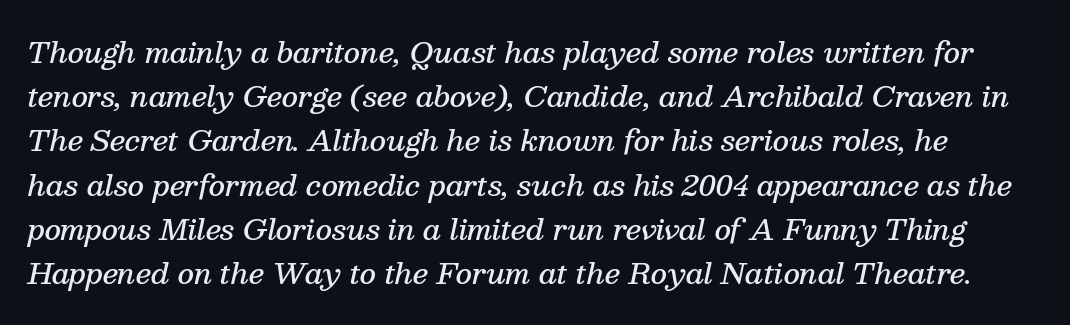
The image shows 28 px semibold serif type, italic (leaning right); set normal line spacing (1.58x), normal letter spacing, not underlined; medium stroke contrast and a medium x-height.
